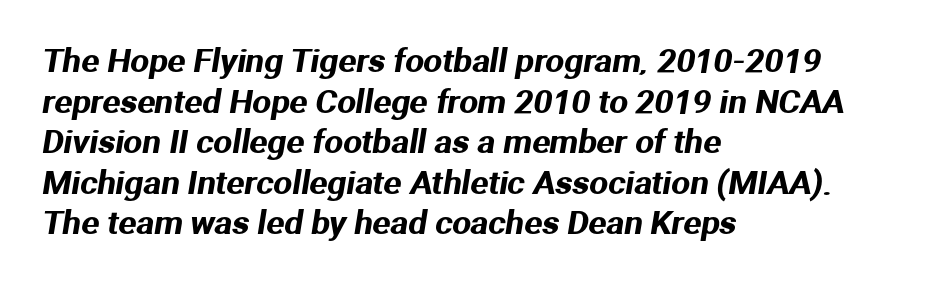
The ragged edge is on the right, which tells us the setting is flush left. The space beneath each line is pristine and unruled. Short note: letters normally spaced. Spacing verdict: proportional, widths tailored to each character.
